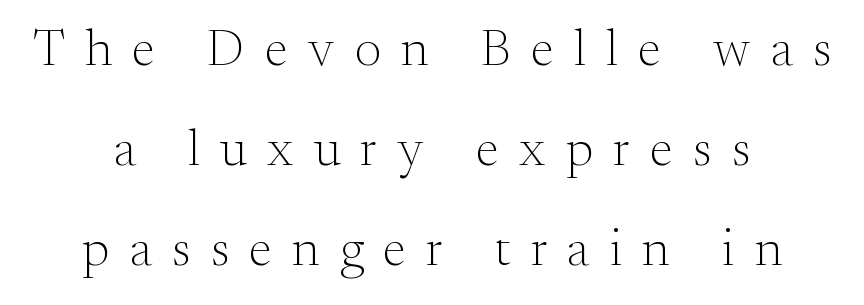
The image shows 52 px light serif type, upright; set centered, loose line spacing (1.92x), unusually wide letter spacing (+0.39 em), not underlined; medium stroke contrast and a small x-height.
